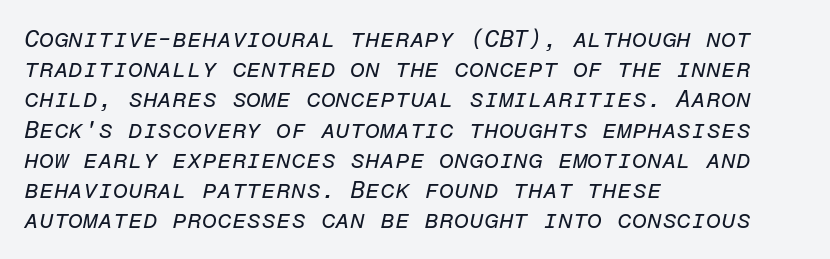
{"italic": "yes", "lean": "right", "slant_degrees": 12, "bold": "no", "underline": "no", "align": "left", "line_spacing": "normal", "line_spacing_ratio": 1.26, "letter_spacing": "normal", "letter_spacing_em": 0.0, "glyph_px": 24}
